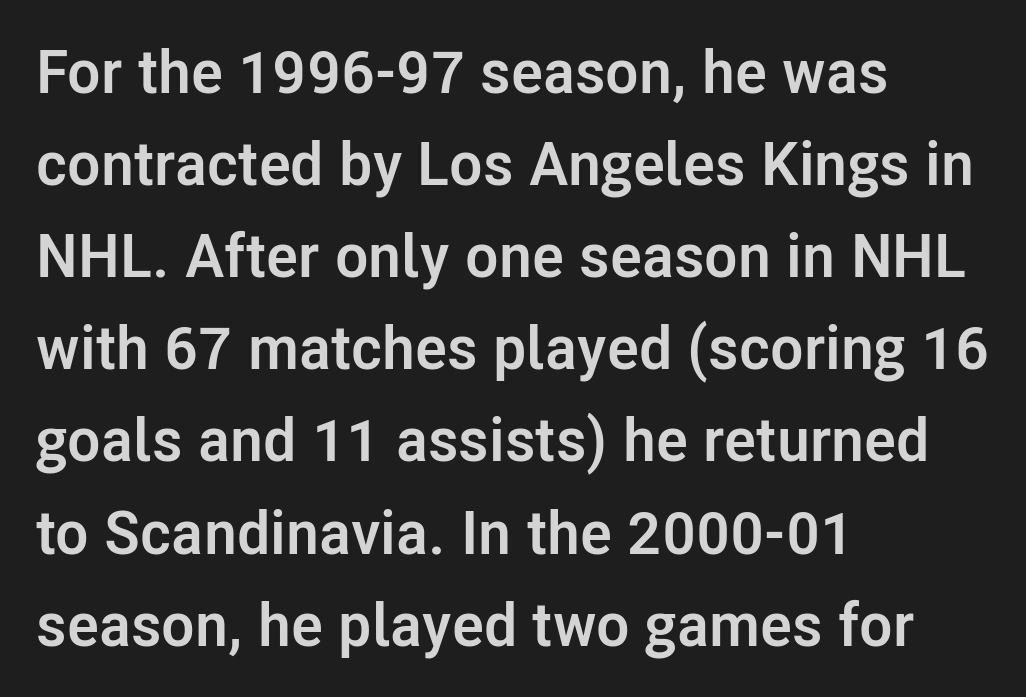
Q: Is the text bold? A: Yes.
Q: Is the text italic (slanted)? A: No, it is upright.
Q: Is the typeface a serif or a sans-serif typeface? A: Sans-serif.
Q: Is the text underlined? A: No.
Q: How is the paragraph aligned? A: Left-aligned.
Q: Is the spacing between letters normal or unusually wide? A: Normal.
Q: Is the spacing between lines tight, normal or loose? A: Normal.
Q: Width (condensed, normal, or wide)? A: Normal.
Q: Stroke contrast? A: Low.
Q: x-height? A: Medium.
Q: Monospaced? A: No.
